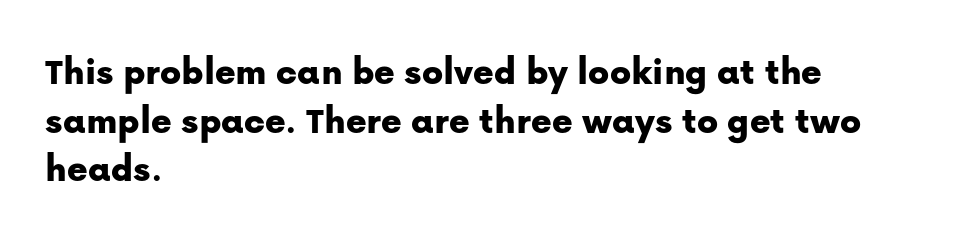
The image shows 39 px sans-serif type, upright; set left-aligned, normal line spacing (1.25x), normal letter spacing, not underlined; low stroke contrast and a medium x-height.
